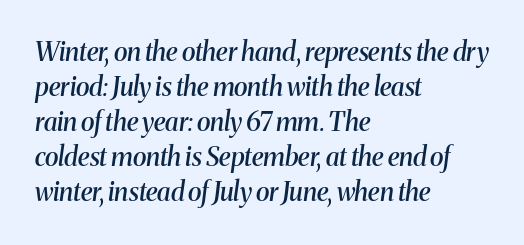
The image shows 26 px text type, italic (leaning right); set left-aligned, normal line spacing (1.35x), normal letter spacing, not underlined.
